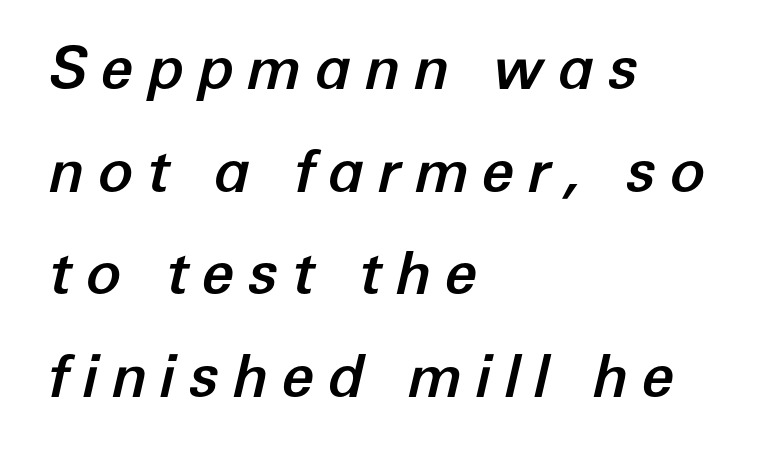
The image shows 59 px text type, italic (leaning right); set left-aligned, line spacing 1.74x, unusually wide letter spacing (+0.22 em), not underlined; low stroke contrast and a medium x-height.
